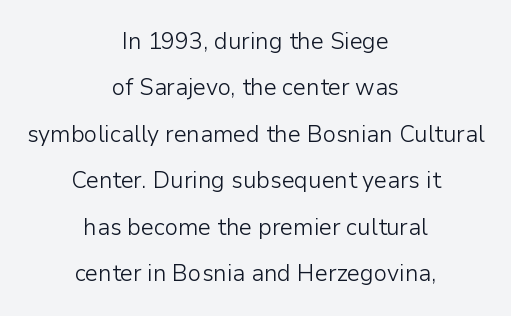
Q: Is the text bold? A: No.
Q: Is the text italic (slanted)? A: No, it is upright.
Q: Is the text underlined? A: No.
Q: How is the paragraph aligned? A: Centered.
Q: Is the spacing between letters normal or unusually wide? A: Normal.
Q: Is the spacing between lines tight, normal or loose? A: Loose.
